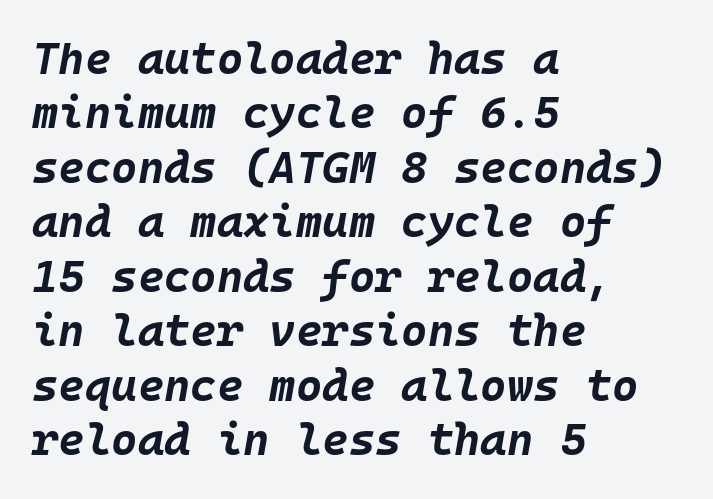
{"italic": "yes", "lean": "right", "slant_degrees": 10, "bold": "yes", "weight": "bold", "width": "normal", "stroke_contrast": "low", "x_height": "large", "monospaced": "yes", "underline": "no", "align": "left", "line_spacing_ratio": 1.21, "letter_spacing": "normal", "letter_spacing_em": 0.0, "glyph_px": 45}
